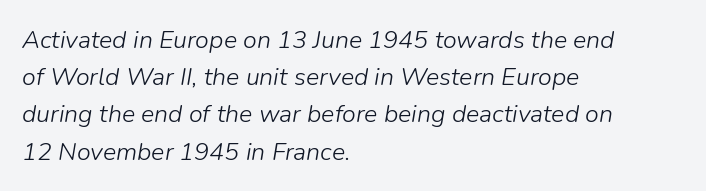
Q: Is the text bold? A: No.
Q: Is the text italic (slanted)? A: Yes, it leans right by about 9 degrees.
Q: Is the text underlined? A: No.
Q: How is the paragraph aligned? A: Left-aligned.
Q: Is the spacing between letters normal or unusually wide? A: Normal.
Q: Is the spacing between lines tight, normal or loose? A: Normal.
